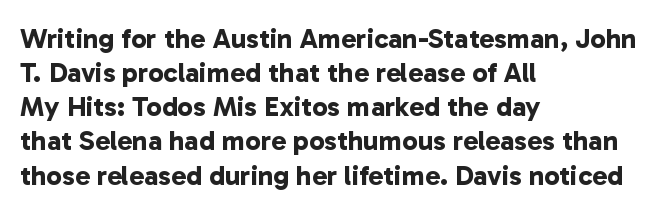
{"serif": "no", "bold": "yes", "weight": "bold", "width": "normal", "stroke_contrast": "low", "x_height": "medium", "monospaced": "no", "underline": "no", "align": "left", "line_spacing_ratio": 1.22, "letter_spacing": "normal", "letter_spacing_em": 0.0, "glyph_px": 28}
